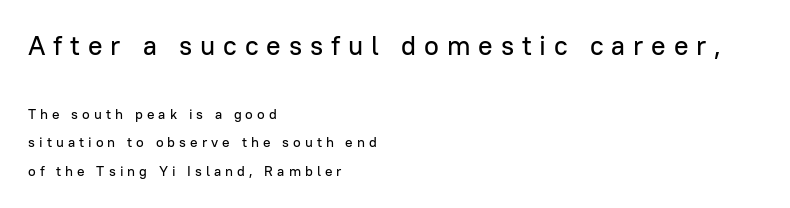
Q: Is the text italic (slanted)? A: No, it is upright.
Q: Is the text underlined? A: No.
Q: How is the paragraph aligned? A: Left-aligned.
Q: Is the spacing between letters normal or unusually wide? A: Unusually wide.
Q: Is the spacing between lines tight, normal or loose? A: Loose.
Q: Which block of text is set in a larger size, the first (top) or the second (bottom)? A: The first (top) one.
